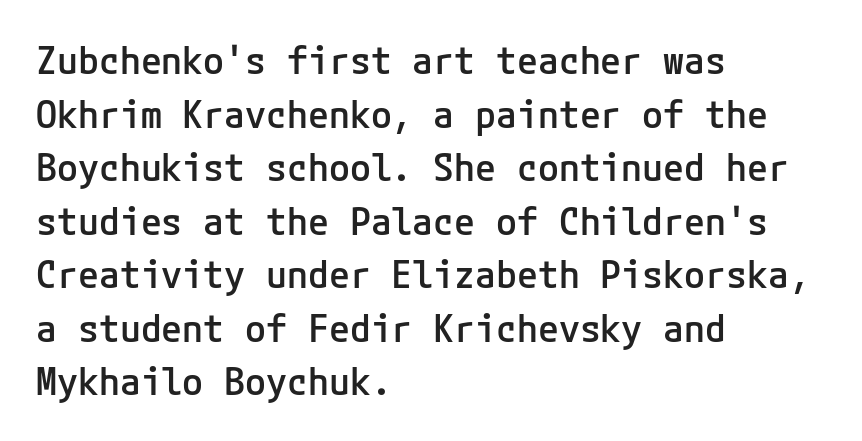
The image shows 38 px semibold sans-serif type, upright; set left-aligned, normal line spacing (1.41x), normal letter spacing, not underlined; low stroke contrast and a medium x-height.
